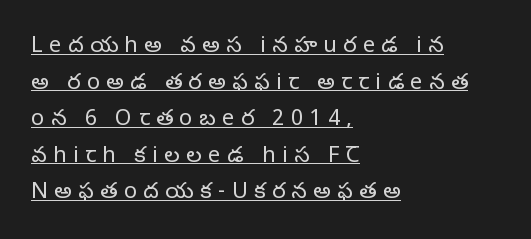
Q: Is the text bold? A: No.
Q: Is the text italic (slanted)? A: No, it is upright.
Q: Is the text underlined? A: Yes.
Q: How is the paragraph aligned? A: Left-aligned.
Q: Is the spacing between letters normal or unusually wide? A: Unusually wide.
Q: Is the spacing between lines tight, normal or loose? A: Normal.
